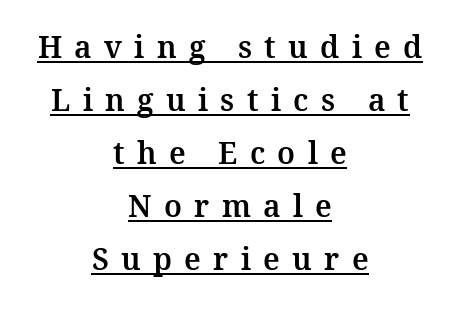
{"serif": "yes", "italic": "no", "width": "normal", "stroke_contrast": "medium", "x_height": "medium", "monospaced": "no", "underline": "yes", "align": "center", "line_spacing_ratio": 1.77, "letter_spacing": "wide", "letter_spacing_em": 0.41, "glyph_px": 30}
